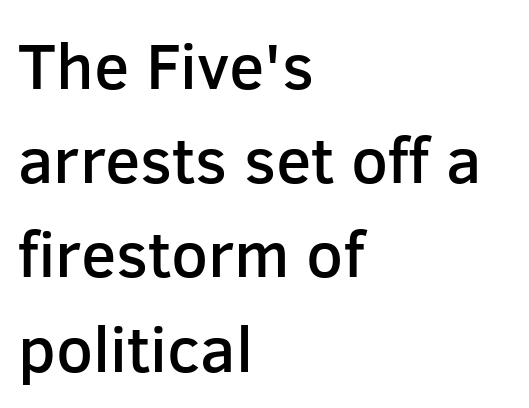
{"serif": "no", "italic": "no", "bold": "semi", "weight": "semibold", "width": "normal", "stroke_contrast": "low", "x_height": "medium", "monospaced": "no", "underline": "no", "align": "left", "line_spacing": "normal", "line_spacing_ratio": 1.45, "letter_spacing": "normal", "letter_spacing_em": 0.0, "glyph_px": 65}
